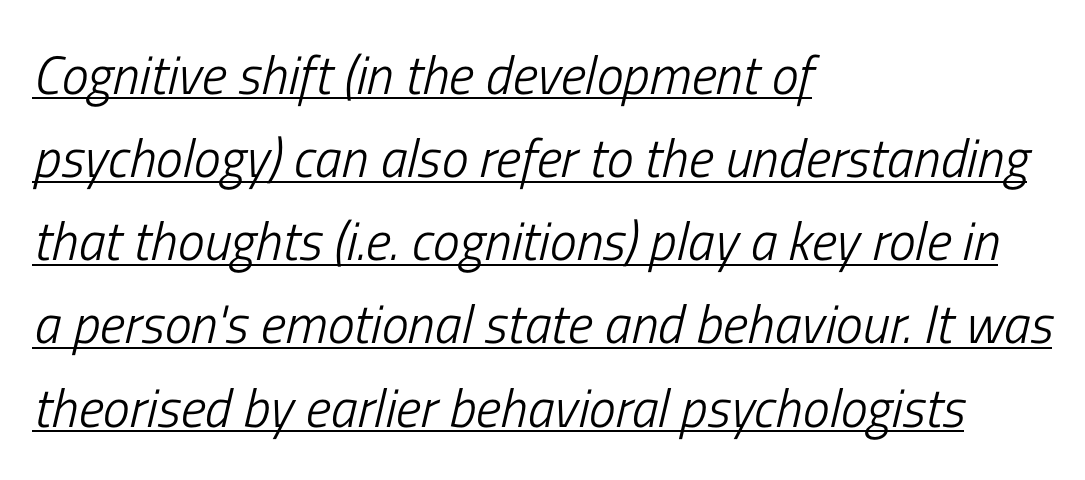
{"italic": "yes", "lean": "right", "slant_degrees": 13, "bold": "no", "weight": "light", "width": "condensed", "stroke_contrast": "low", "x_height": "medium", "monospaced": "no", "underline": "yes", "align": "left", "line_spacing": "normal", "line_spacing_ratio": 1.54, "letter_spacing": "normal", "letter_spacing_em": 0.0, "glyph_px": 54}
